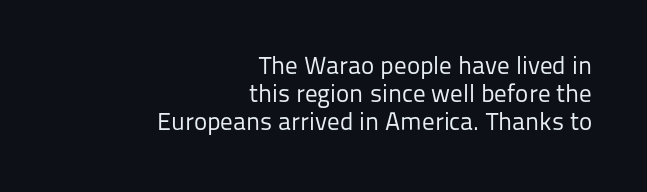
This sample trades vertical openness for compactness between lines. Each row of text sits above clean, open space. Standard letterfit; no display-style spreading of the glyphs. Vertical stems look standard width or narrower in stroke. These lines stack with their right ends in a neat column.
